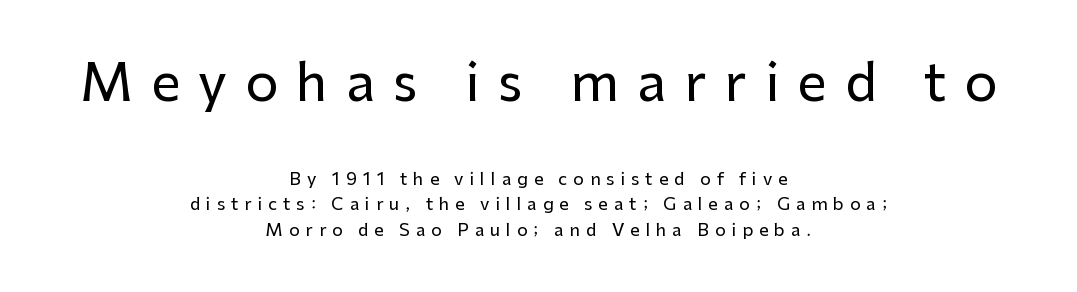
Q: Is the text italic (slanted)? A: No, it is upright.
Q: Is the typeface a serif or a sans-serif typeface? A: Sans-serif.
Q: Is the text underlined? A: No.
Q: How is the paragraph aligned? A: Centered.
Q: Is the spacing between letters normal or unusually wide? A: Unusually wide.
Q: Is the spacing between lines tight, normal or loose? A: Normal.
Q: Which block of text is set in a larger size, the first (top) or the second (bottom)? A: The first (top) one.
Q: Width (condensed, normal, or wide)? A: Normal.
Q: Stroke contrast? A: Low.
Q: x-height? A: Medium.
Q: Monospaced? A: No.
